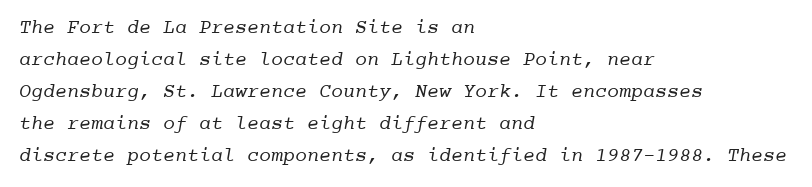
Q: Is the text bold? A: No.
Q: Is the text underlined? A: No.
Q: How is the paragraph aligned? A: Left-aligned.
Q: Is the spacing between letters normal or unusually wide? A: Normal.
Q: Is the spacing between lines tight, normal or loose? A: Normal.
